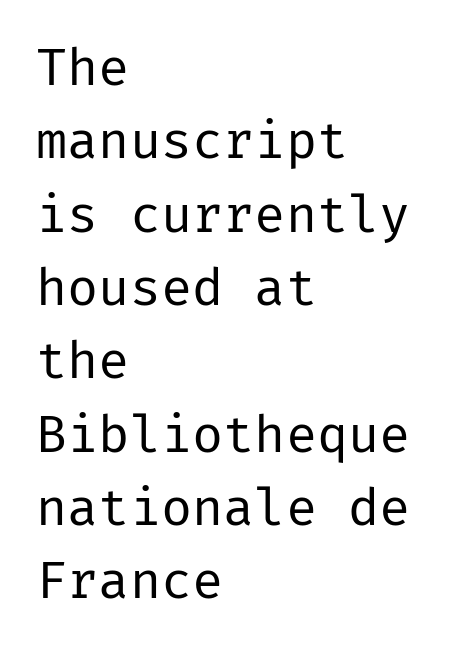
The image shows 52 px regular-weight sans-serif type, upright; set left-aligned, normal line spacing (1.41x), normal letter spacing, not underlined; low stroke contrast and a medium x-height.
